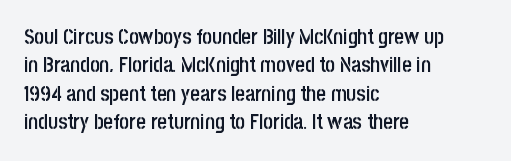
{"italic": "no", "bold": "semi", "underline": "no", "align": "left", "line_spacing": "normal", "line_spacing_ratio": 1.35, "letter_spacing": "normal", "letter_spacing_em": 0.0, "glyph_px": 21}
